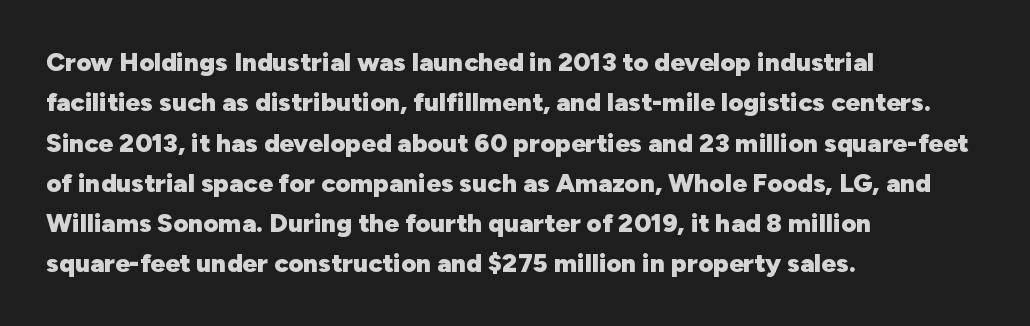
Q: Is the text bold? A: Yes.
Q: Is the text italic (slanted)? A: No, it is upright.
Q: Is the text underlined? A: No.
Q: How is the paragraph aligned? A: Left-aligned.
Q: Is the spacing between letters normal or unusually wide? A: Normal.
Q: Is the spacing between lines tight, normal or loose? A: Normal.
